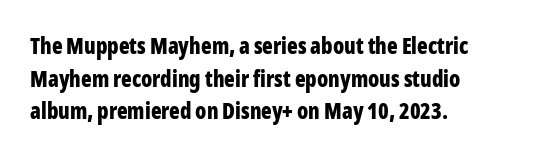
The letters stand straight up with perfectly vertical stems. Vertical spacing — default. Beneath every word, the page is bare. Typeset ragged right — the left edge is the straight one.
